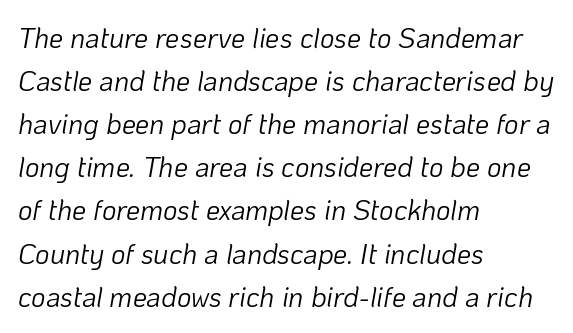
Q: Is the text bold? A: No.
Q: Is the text italic (slanted)? A: Yes, it leans right by about 10 degrees.
Q: Is the text underlined? A: No.
Q: How is the paragraph aligned? A: Left-aligned.
Q: Is the spacing between letters normal or unusually wide? A: Normal.
Q: Is the spacing between lines tight, normal or loose? A: Normal.
Q: Width (condensed, normal, or wide)? A: Normal.
Q: Stroke contrast? A: Low.
Q: x-height? A: Medium.
Q: Monospaced? A: No.
